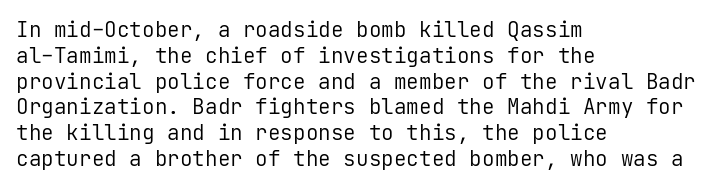
{"italic": "no", "bold": "no", "underline": "no", "align": "left", "line_spacing_ratio": 1.23, "letter_spacing": "normal", "letter_spacing_em": 0.0, "glyph_px": 21}
